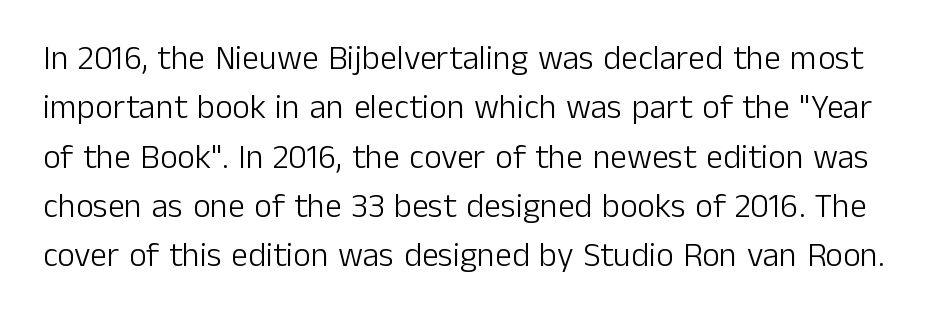
Summary of vertical rhythm: regular, with standard interline spacing. The rendering shows plain stroke endings on the letterforms — a sans-serif design. Vertical stems look standard width or narrower in stroke. The letters advance in unequal steps, a hallmark of proportional type.
